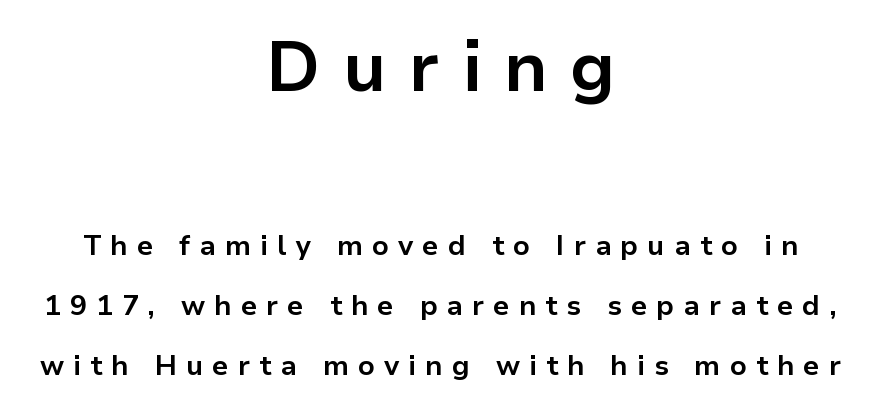
Q: Is the text bold? A: Yes.
Q: Is the text italic (slanted)? A: No, it is upright.
Q: Is the typeface a serif or a sans-serif typeface? A: Sans-serif.
Q: Is the text underlined? A: No.
Q: How is the paragraph aligned? A: Centered.
Q: Is the spacing between letters normal or unusually wide? A: Unusually wide.
Q: Is the spacing between lines tight, normal or loose? A: Loose.
Q: Which block of text is set in a larger size, the first (top) or the second (bottom)? A: The first (top) one.
Q: Width (condensed, normal, or wide)? A: Normal.
Q: Stroke contrast? A: Low.
Q: x-height? A: Medium.
Q: Monospaced? A: No.
